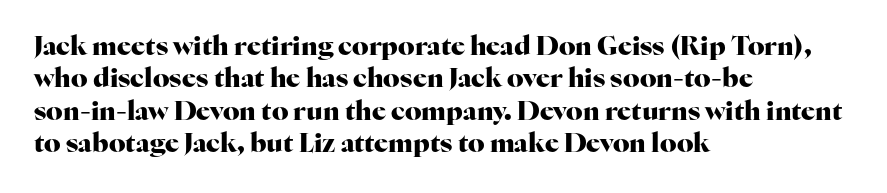
Interline gaps are of average width in this sample. Words float on clear page, feet unadorned. Weight check: bold — yes, fully. These lines were composed using upright roman letters.
